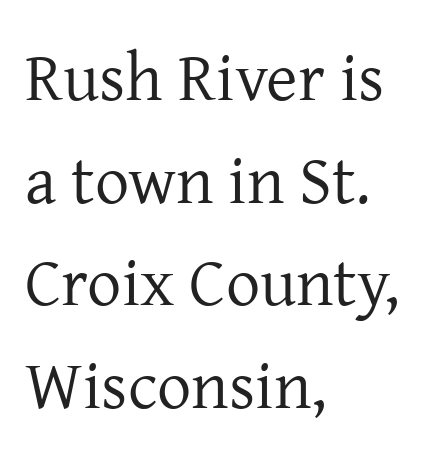
These lines are composed in type with serifs. Students, note that the glyphs here touch the page at normal intervals. Casual observation: everything's shoved over to the left. Do the letters lean? They stand straight. The characters are drawn with everyday or finer stroke widths.
